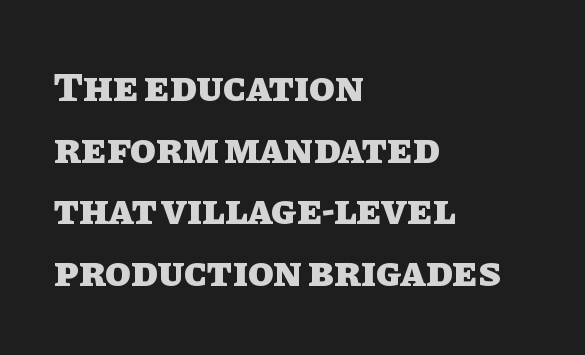
The letters are bold, with thick, heavy strokes. The typography opts for an upright posture over an oblique one. Compared with typical paragraphs, the rows here are spaced about the same. Left-aligned paragraph, ragged on the right.
